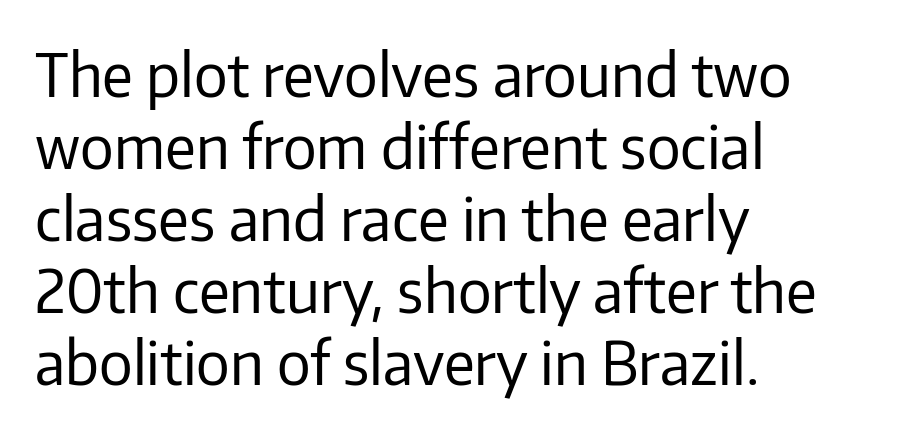
Stroke mass is kept to a normal reading level or below. No feet cap the strokes, marking this as sans-serif type. Default kerning and tracking; the words read as compact shapes. Varying glyph widths throughout — classic text-font behaviour.
